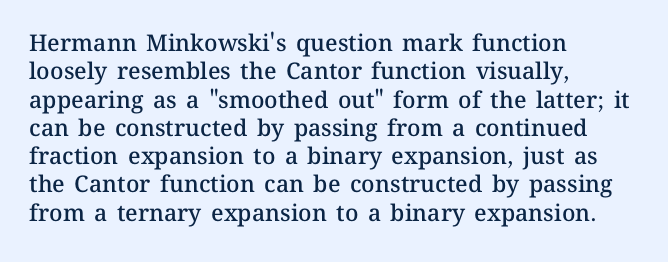
{"italic": "no", "bold": "semi", "underline": "no", "align": "left", "line_spacing_ratio": 1.23, "letter_spacing": "normal", "letter_spacing_em": 0.0, "glyph_px": 23}
